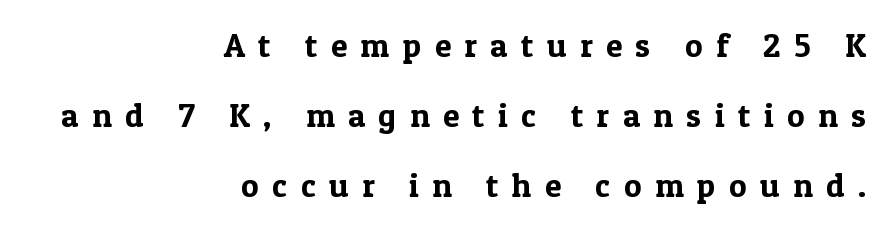
Every character sits straight up, as roman type does. Is this a sans? No — the strokes have serifs. The compositor pushed each line to the right boundary. Character widths vary here, with narrow letters taking less room than wide ones. The designer dialed line spacing up above the default. The space beneath each line is pristine and unruled.
